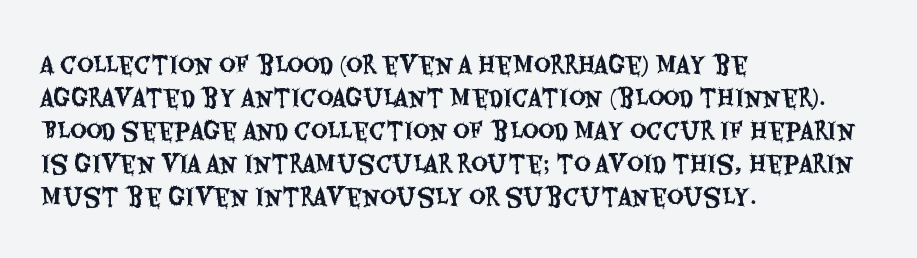
Plain, unruled lines of type. Letter spacing: default. Quick note: interline space is typical. Does the lettering tilt? It doesn't — this is upright. One-word summary of the alignment: left.
